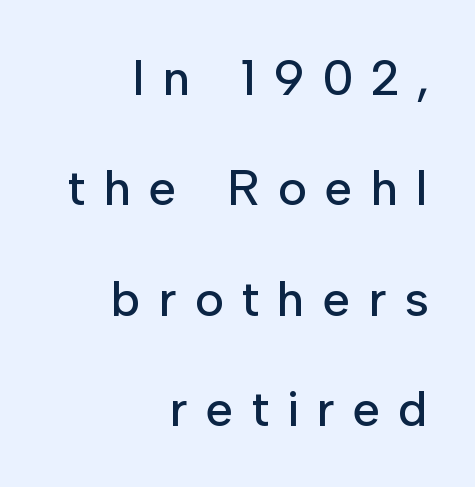
The lettering holds an erect, upright posture throughout. Are there feet on the stems? There aren't — it's a sans. Summary of vertical rhythm: relaxed, with wide interline spacing. These lines stack with their right ends in a neat column. You could not count columns in this text — the font is proportionally spaced. Here the glyphs are tracked loosely, breaking word shapes into spaced letters.
